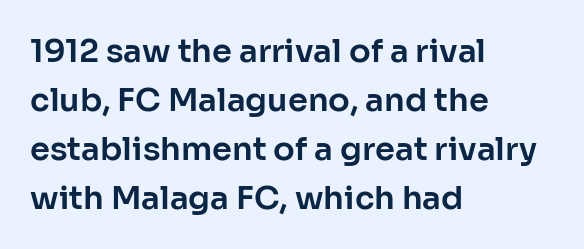
Q: Is the text italic (slanted)? A: No, it is upright.
Q: Is the typeface a serif or a sans-serif typeface? A: Sans-serif.
Q: Is the text underlined? A: No.
Q: How is the paragraph aligned? A: Left-aligned.
Q: Is the spacing between letters normal or unusually wide? A: Normal.
Q: Is the spacing between lines tight, normal or loose? A: Normal.
Q: Width (condensed, normal, or wide)? A: Normal.
Q: Stroke contrast? A: Low.
Q: x-height? A: Medium.
Q: Monospaced? A: No.
